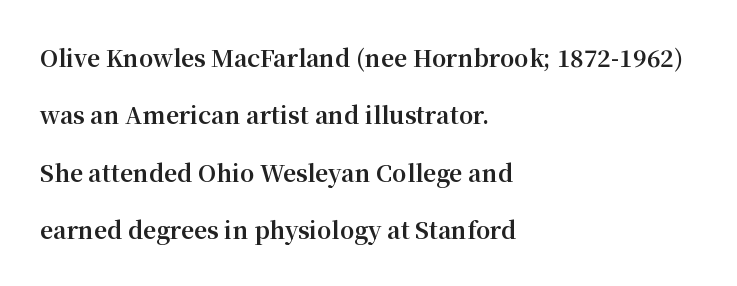
Q: Is the text bold? A: Yes.
Q: Is the text italic (slanted)? A: No, it is upright.
Q: Is the text underlined? A: No.
Q: How is the paragraph aligned? A: Left-aligned.
Q: Is the spacing between letters normal or unusually wide? A: Normal.
Q: Is the spacing between lines tight, normal or loose? A: Loose.
